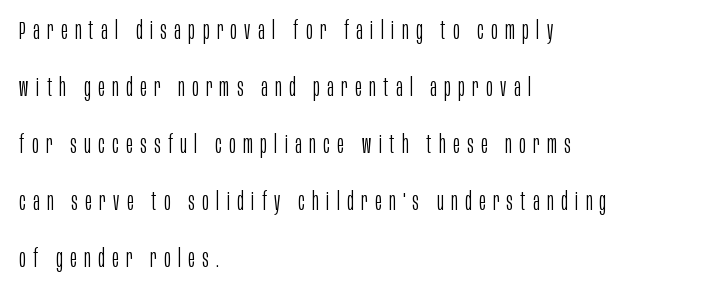
Short note: letters widely spaced. Clear beneath every line of the passage. When letters stand straight like this, we call the style roman or upright. Each new line begins a long way beneath the previous one.
